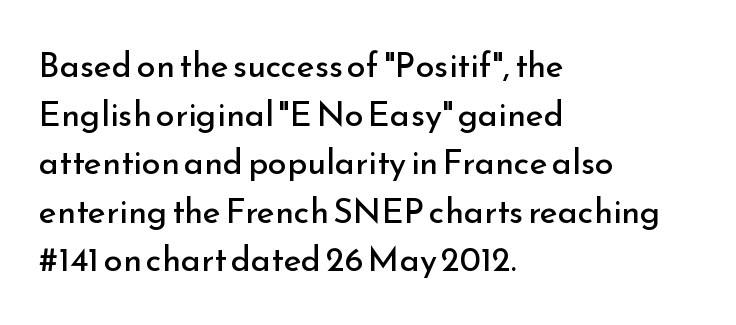
Stroke mass is kept to a normal reading level or below. Where is the straight margin? On the left. Any mark beneath the type? The region is blank. Nothing unusual about the tracking: characters are spaced as the font intends. Does the type have serifs? No, each stem ends abruptly. If you measured baseline to baseline, you'd find a middling distance.
